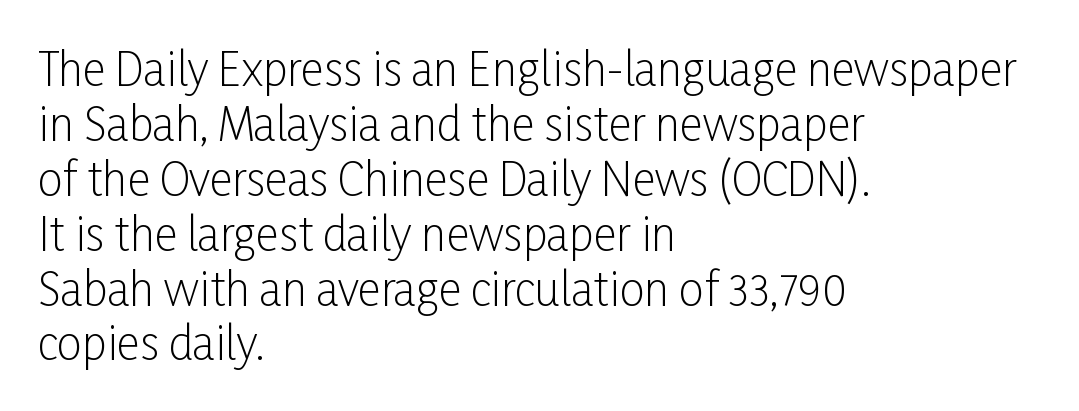
Q: Is the text bold? A: No.
Q: Is the text italic (slanted)? A: No, it is upright.
Q: Is the typeface a serif or a sans-serif typeface? A: Sans-serif.
Q: Is the text underlined? A: No.
Q: How is the paragraph aligned? A: Left-aligned.
Q: Is the spacing between letters normal or unusually wide? A: Normal.
Q: Width (condensed, normal, or wide)? A: Condensed.
Q: Stroke contrast? A: Low.
Q: x-height? A: Medium.
Q: Monospaced? A: No.
